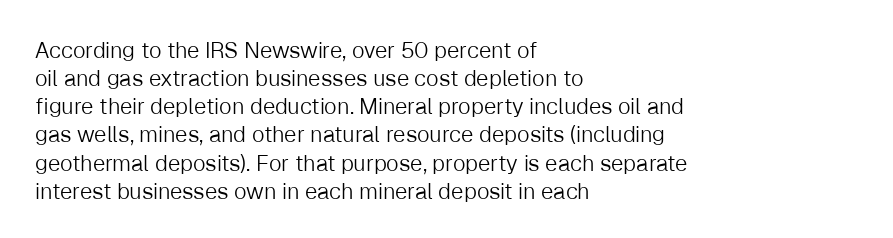
Q: Is the text bold? A: No.
Q: Is the text italic (slanted)? A: No, it is upright.
Q: Is the text underlined? A: No.
Q: How is the paragraph aligned? A: Left-aligned.
Q: Is the spacing between letters normal or unusually wide? A: Normal.
Q: Is the spacing between lines tight, normal or loose? A: Normal.
